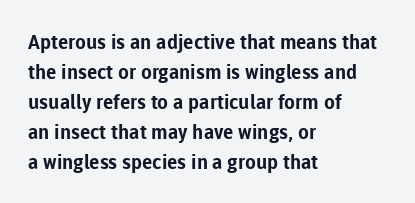
{"italic": "no", "bold": "yes", "underline": "no", "align": "left", "line_spacing": "normal", "line_spacing_ratio": 1.5, "letter_spacing": "normal", "letter_spacing_em": 0.0, "glyph_px": 20}
